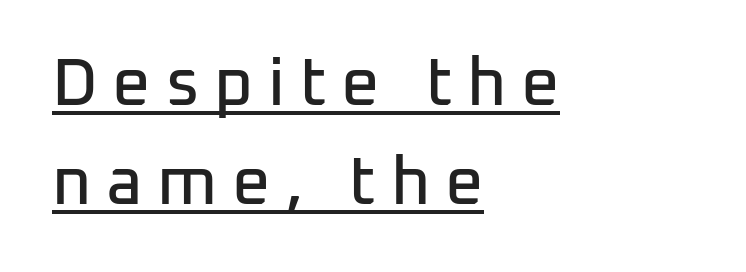
Evenly set lines give the paragraph a standard silhouette. Classification — sans serif. Reading down the block, your eye returns to a fixed left position each line. Spacing verdict: proportional, widths tailored to each character.
